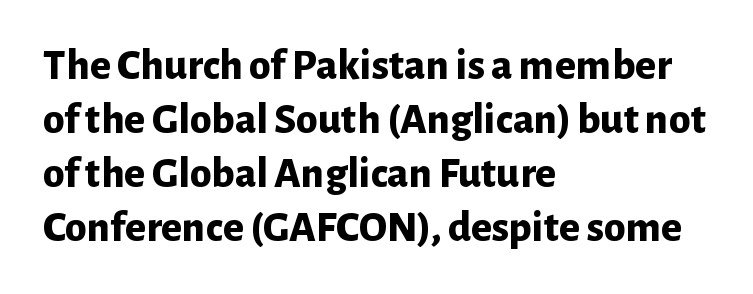
The image shows 44 px bold sans-serif type, upright; set left-aligned, line spacing 1.23x, normal letter spacing, not underlined; low stroke contrast and a medium x-height.
